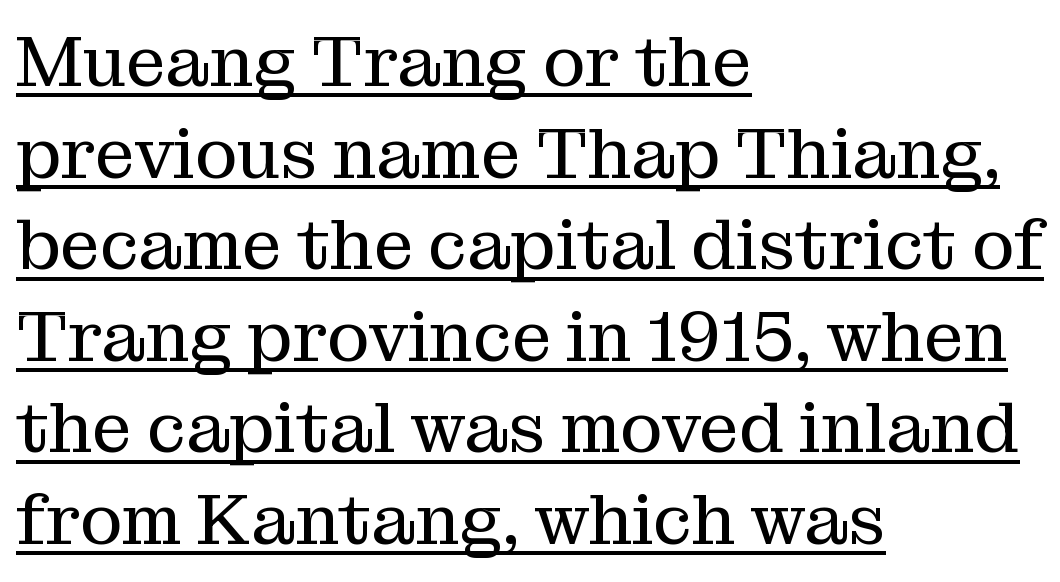
A typesetter would call this proportional, since set widths differ per character. This sample uses an upright cut, with every glyph sitting square on the baseline. Successive baselines arrive at the customary interval. Inter-character spacing is left at the font's built-in metrics. Has an underline been added? It has.
